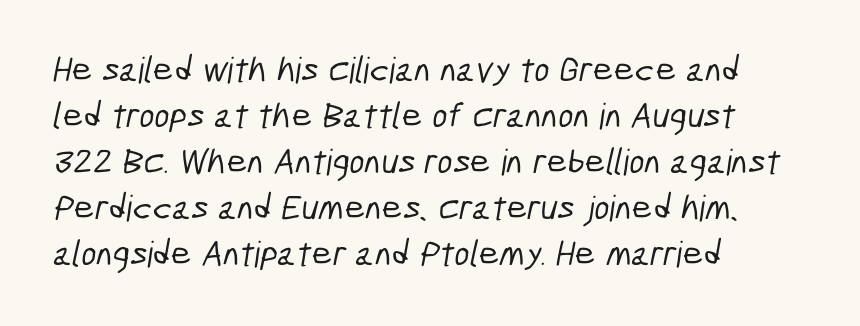
Looks like regular typesetting: each glyph gets only the width it needs. The face used here is a sans, in the tradition of grotesques and geometrics. Summary of vertical rhythm: regular, with standard interline spacing. Quick note: underline off.
